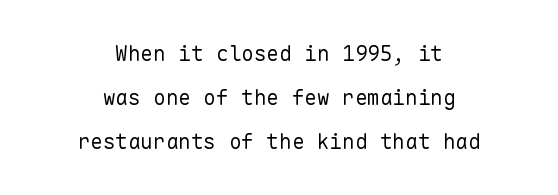
Q: Is the text bold? A: No.
Q: Is the text italic (slanted)? A: No, it is upright.
Q: Is the text underlined? A: No.
Q: How is the paragraph aligned? A: Centered.
Q: Is the spacing between letters normal or unusually wide? A: Normal.
Q: Is the spacing between lines tight, normal or loose? A: Loose.
